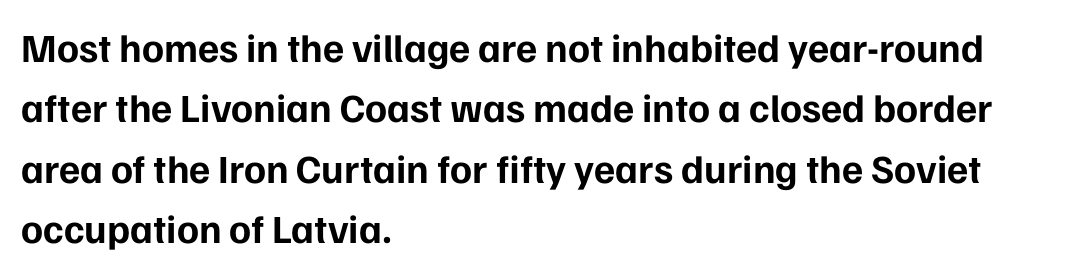
Q: Is the text bold? A: Yes.
Q: Is the text italic (slanted)? A: No, it is upright.
Q: Is the typeface a serif or a sans-serif typeface? A: Sans-serif.
Q: Is the text underlined? A: No.
Q: How is the paragraph aligned? A: Left-aligned.
Q: Is the spacing between letters normal or unusually wide? A: Normal.
Q: Is the spacing between lines tight, normal or loose? A: Normal.
Q: Width (condensed, normal, or wide)? A: Normal.
Q: Stroke contrast? A: Low.
Q: x-height? A: Medium.
Q: Monospaced? A: No.
